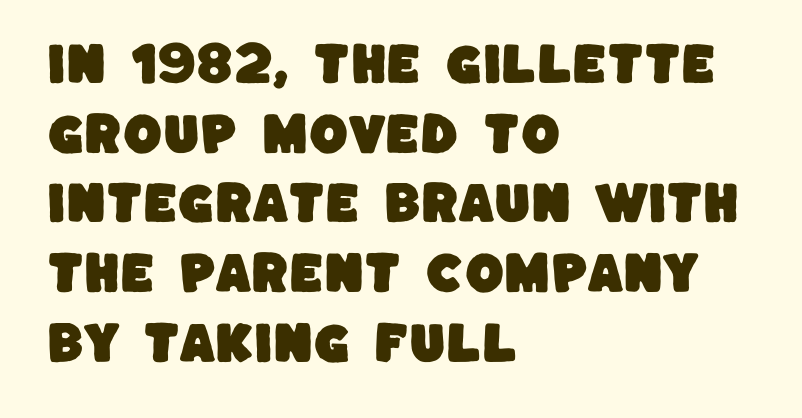
{"serif": "no", "width": "normal", "stroke_contrast": "low", "x_height": "large", "monospaced": "no", "underline": "no", "align": "left", "line_spacing": "normal", "line_spacing_ratio": 1.55, "letter_spacing": "normal", "letter_spacing_em": 0.0, "glyph_px": 45}
